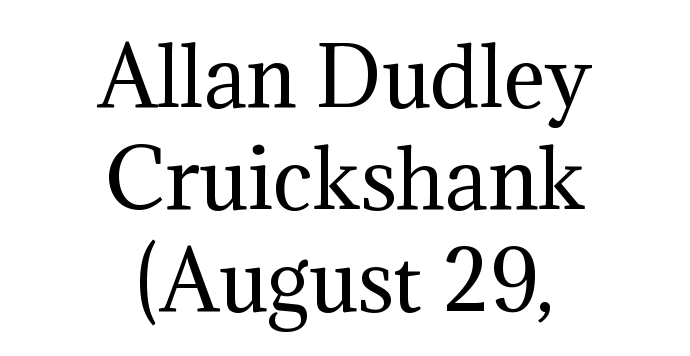
Does the type have serifs? Yes, each stem ends in a small foot. Vertical strokes here are truly vertical. You could call the tracking neutral — neither tight nor loose. Which margin do the lines hug? Neither — every line sits in the middle. The face looks like a standard text weight, possibly lighter.
